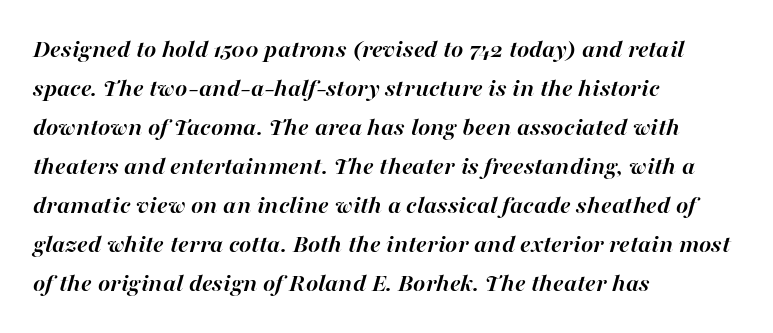
Q: Is the text bold? A: Yes.
Q: Is the text italic (slanted)? A: Yes, it leans right by about 16 degrees.
Q: Is the text underlined? A: No.
Q: How is the paragraph aligned? A: Left-aligned.
Q: Is the spacing between letters normal or unusually wide? A: Normal.
Q: Is the spacing between lines tight, normal or loose? A: Normal.
